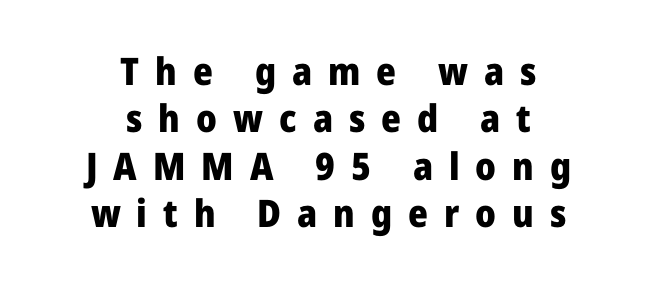
Q: Is the text bold? A: Yes.
Q: Is the text italic (slanted)? A: No, it is upright.
Q: Is the typeface a serif or a sans-serif typeface? A: Sans-serif.
Q: Is the text underlined? A: No.
Q: How is the paragraph aligned? A: Centered.
Q: Is the spacing between letters normal or unusually wide? A: Unusually wide.
Q: Is the spacing between lines tight, normal or loose? A: Normal.
Q: Width (condensed, normal, or wide)? A: Normal.
Q: Stroke contrast? A: Low.
Q: x-height? A: Medium.
Q: Monospaced? A: No.
